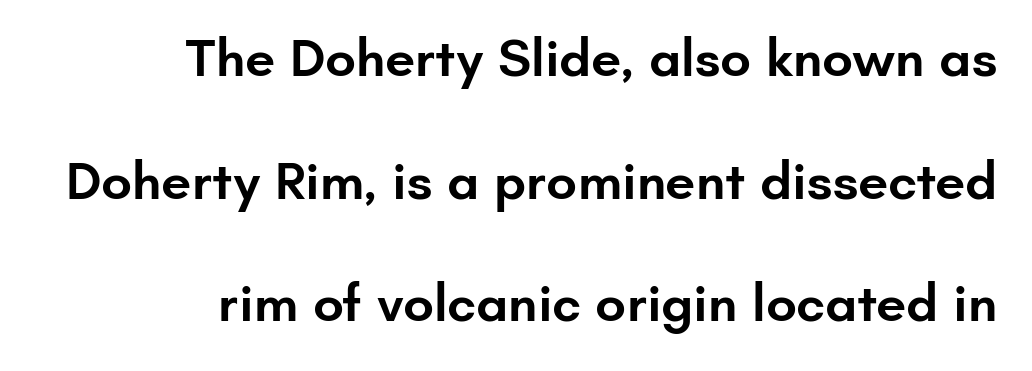
{"serif": "no", "italic": "no", "bold": "semi", "weight": "semibold", "width": "normal", "stroke_contrast": "low", "x_height": "small", "monospaced": "no", "underline": "no", "align": "right", "line_spacing": "loose", "line_spacing_ratio": 2.27, "letter_spacing": "normal", "letter_spacing_em": 0.0, "glyph_px": 54}
